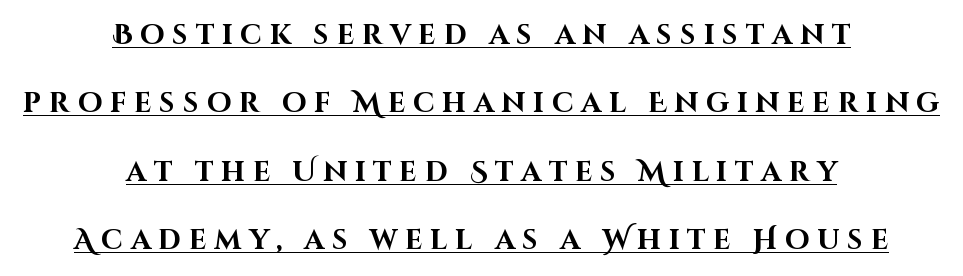
Q: Is the text bold? A: Yes.
Q: Is the text italic (slanted)? A: No, it is upright.
Q: Is the typeface a serif or a sans-serif typeface? A: Sans-serif.
Q: Is the text underlined? A: Yes.
Q: How is the paragraph aligned? A: Centered.
Q: Is the spacing between letters normal or unusually wide? A: Unusually wide.
Q: Is the spacing between lines tight, normal or loose? A: Loose.
Q: Width (condensed, normal, or wide)? A: Normal.
Q: Stroke contrast? A: High.
Q: x-height? A: Large.
Q: Monospaced? A: No.
